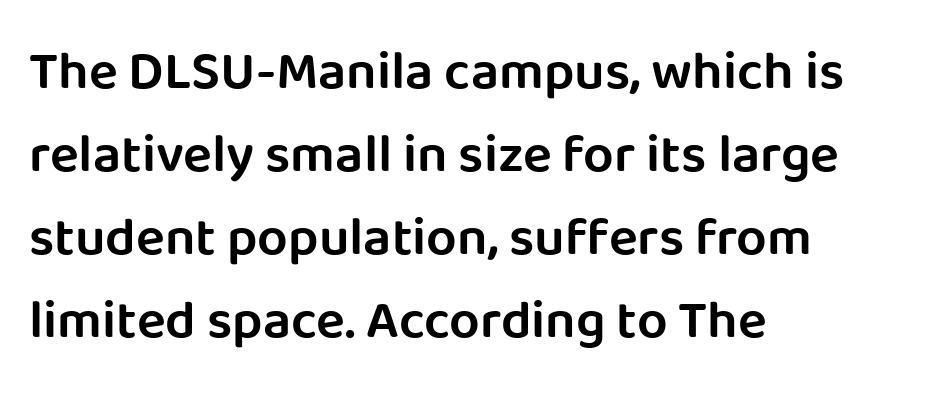
These lines stack with their left ends in a neat column. The face used here is a sans, in the tradition of grotesques and geometrics. Has an underline been added? It has not. Glyph-to-glyph distance matches everyday printed text. Summary of weight: moderately heavy, a semibold. Is this a fixed-width face? No — the glyphs have proportional, varying widths.
